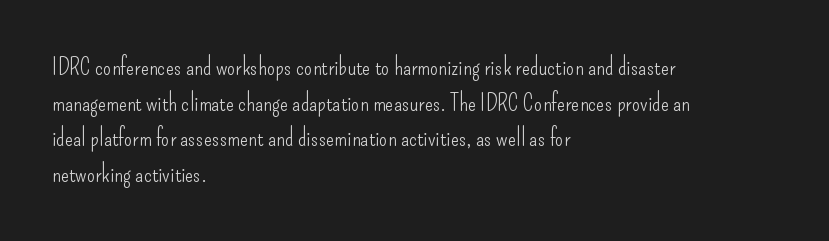
No italicization has been applied; the sample stays upright. Each line starts at the same left margin while the right side varies. Weight: regular or lighter. Compared with typical paragraphs, the rows here are spaced about the same. No extra tracking has been applied to these lines. Any mark beneath the type? The region is blank.
